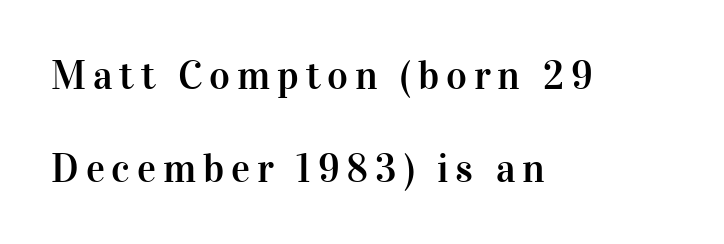
Posture: straight, roman, zero tilt. Classification — serif. A bare baseline throughout the passage. All the whitespace from short lines collects on the right. Varying glyph widths throughout — classic text-font behaviour.
